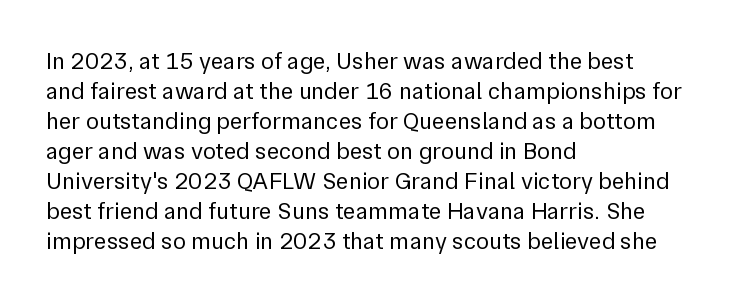
Honestly, there is no underline to notice here at all. The font's upright variant was chosen for this text. Horizontally, the lines are justified to the leading edge only. Bold? No — there's no thickening of the strokes.
